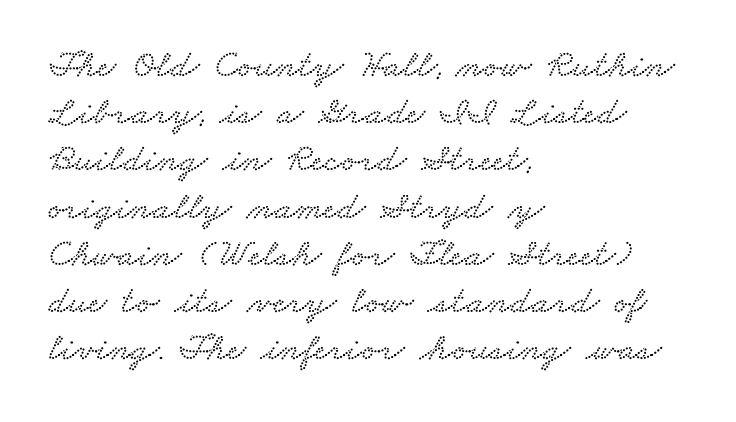
Check where the strokes stop: tiny serifs finish them off. Caption: multi-line text, flush left, ragged right. This rendering leaves character spacing at its baseline value. Think of a printed novel: that variable character pitch is what you see here.
